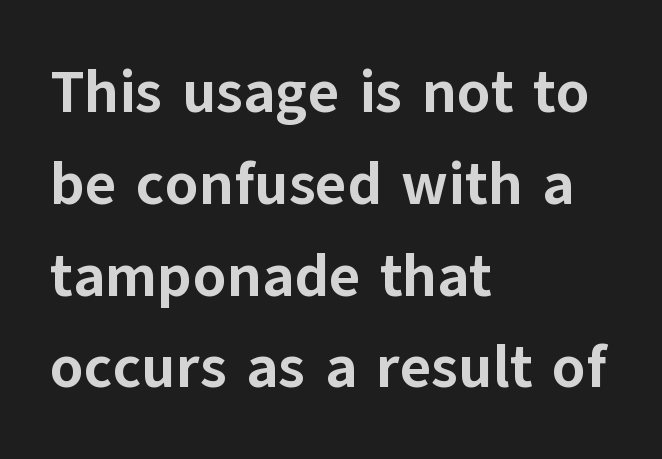
Nobody drew a line under any word here. Heft: maximum for text — a bold. Characters remain perfectly vertical along every line. Rows of type keep a routine distance in the vertical direction. The typeface chosen for these lines omits serifs.
